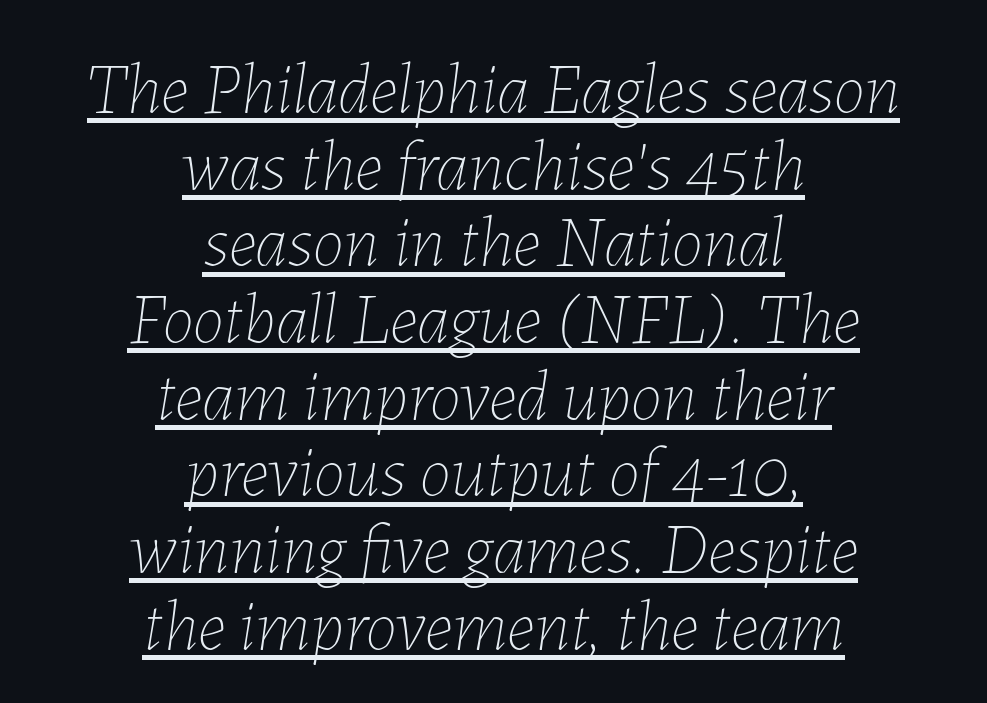
The image shows 71 px thin type, italic (leaning right); set centered, tight line spacing (1.08x), normal letter spacing, underlined; low stroke contrast and a medium x-height.
